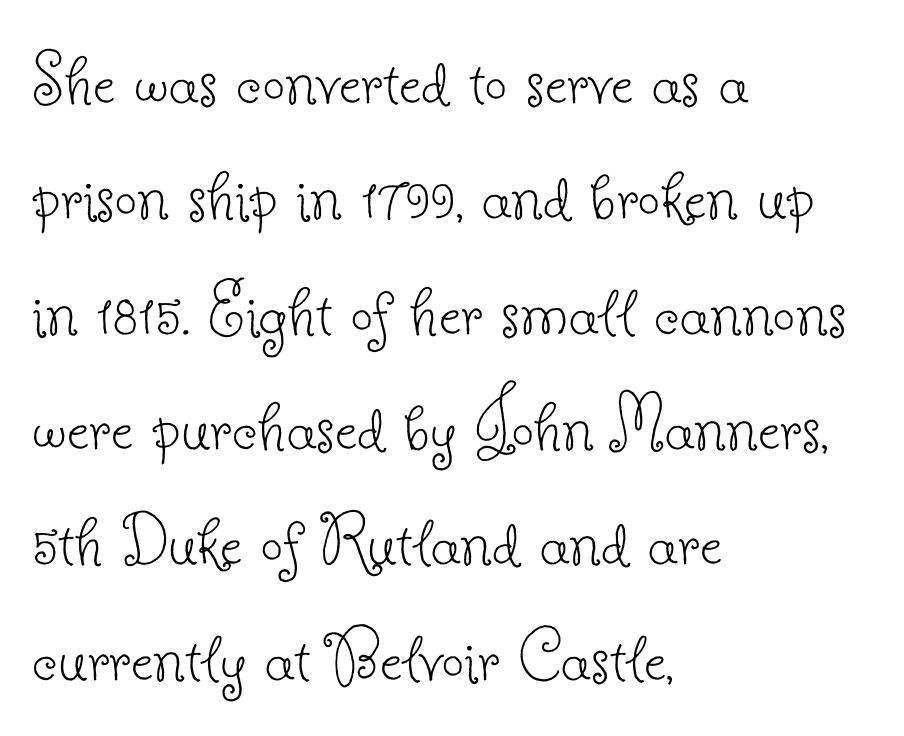
Is the stroke heavy? The answer is a plain regular-or-lighter. The specimen omits any rule beneath the text block's lines. Caption: standard tracking, unaltered. Varying glyph widths throughout — classic text-font behaviour.
